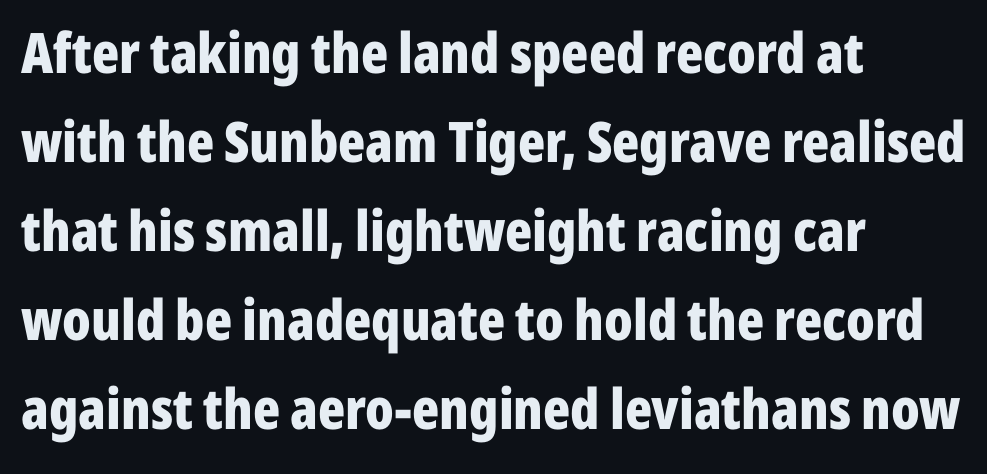
Q: Is the text bold? A: Yes.
Q: Is the text italic (slanted)? A: No, it is upright.
Q: Is the typeface a serif or a sans-serif typeface? A: Sans-serif.
Q: Is the text underlined? A: No.
Q: How is the paragraph aligned? A: Left-aligned.
Q: Is the spacing between letters normal or unusually wide? A: Normal.
Q: Is the spacing between lines tight, normal or loose? A: Normal.
Q: Width (condensed, normal, or wide)? A: Condensed.
Q: Stroke contrast? A: Low.
Q: x-height? A: Medium.
Q: Monospaced? A: No.
